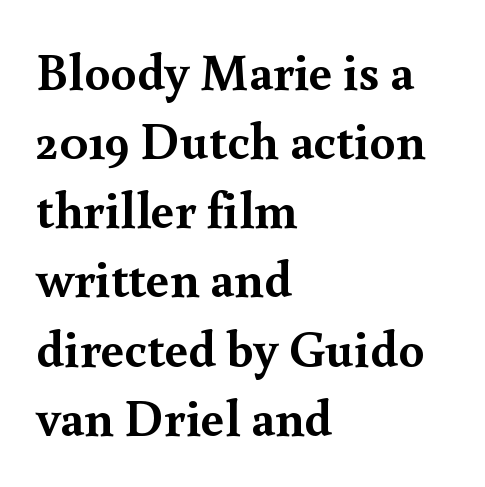
Q: Is the text bold? A: Yes.
Q: Is the text italic (slanted)? A: No, it is upright.
Q: Is the typeface a serif or a sans-serif typeface? A: Serif.
Q: Is the text underlined? A: No.
Q: How is the paragraph aligned? A: Left-aligned.
Q: Is the spacing between letters normal or unusually wide? A: Normal.
Q: Is the spacing between lines tight, normal or loose? A: Normal.
Q: Width (condensed, normal, or wide)? A: Normal.
Q: x-height? A: Small.
Q: Monospaced? A: No.
